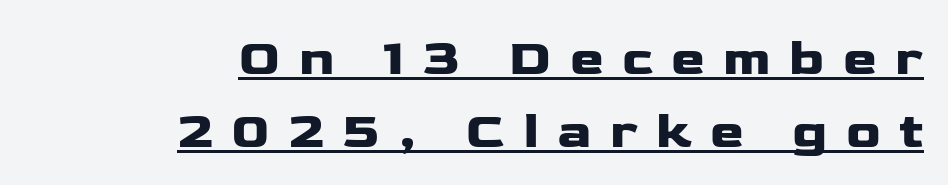
Tall strokes in this sample are plumb rather than angled. The face used here is a sans, in the tradition of grotesques and geometrics. Line endings align vertically; line beginnings do not. Is this a fixed-width face? No — the glyphs have proportional, varying widths. This sample uses expanded letter spacing, leaving extra air between glyphs.
